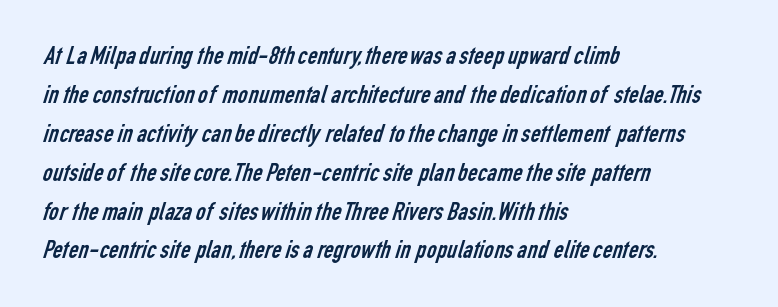
The image shows 27 px text type; set left-aligned, normal line spacing (1.44x), normal letter spacing, not underlined.
